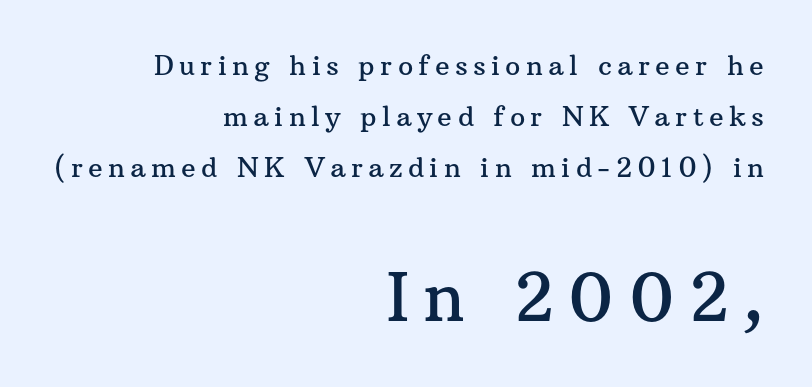
The specimen omits any rule beneath the text block's lines. You could only call the tracking loose — the letters float apart. The passage is arranged like a letterhead date or caption credit — flush right. Each letter keeps its own natural width here, so spacing adapts to shape. In this sample the second text group is rendered at the bigger scale. The lettering stays uniformly vertical, giving the passage a roman look.
